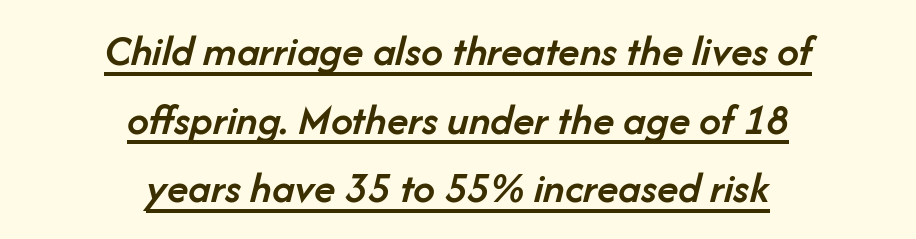
Q: Is the text bold? A: Semi-bold.
Q: Is the text italic (slanted)? A: Yes, it leans right by about 14 degrees.
Q: Is the text underlined? A: Yes.
Q: How is the paragraph aligned? A: Centered.
Q: Is the spacing between letters normal or unusually wide? A: Normal.
Q: Is the spacing between lines tight, normal or loose? A: Normal.
Q: Width (condensed, normal, or wide)? A: Normal.
Q: Stroke contrast? A: Low.
Q: x-height? A: Medium.
Q: Monospaced? A: No.
